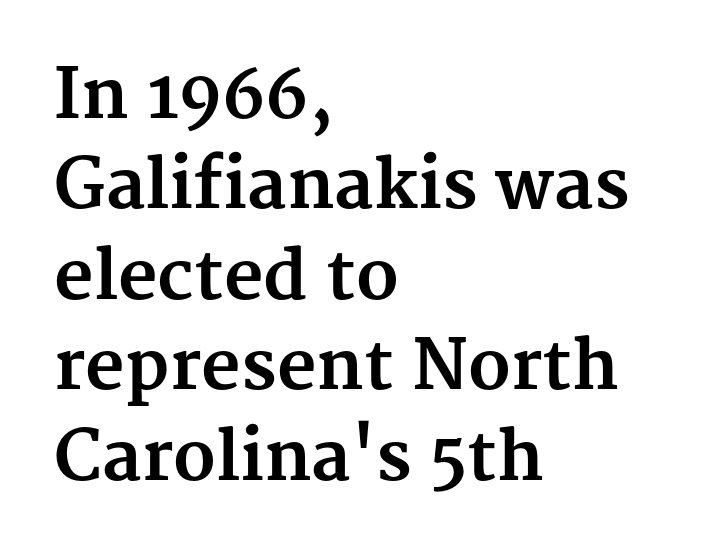
The image shows 68 px bold serif type, upright; set left-aligned, normal line spacing (1.33x), normal letter spacing, not underlined; medium stroke contrast and a medium x-height.
